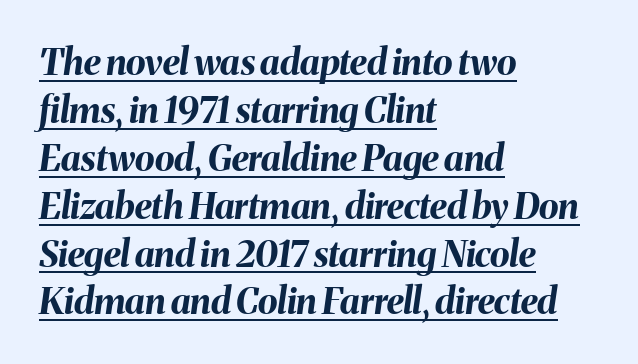
Q: Is the text bold? A: Yes.
Q: Is the text italic (slanted)? A: Yes, it leans right by about 8 degrees.
Q: Is the text underlined? A: Yes.
Q: How is the paragraph aligned? A: Left-aligned.
Q: Is the spacing between letters normal or unusually wide? A: Normal.
Q: Is the spacing between lines tight, normal or loose? A: Normal.
Q: Width (condensed, normal, or wide)? A: Normal.
Q: Stroke contrast? A: Medium.
Q: x-height? A: Medium.
Q: Monospaced? A: No.
